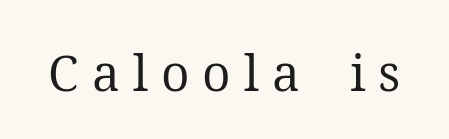
Q: Is the text bold? A: No.
Q: Is the text italic (slanted)? A: No, it is upright.
Q: Is the typeface a serif or a sans-serif typeface? A: Serif.
Q: Is the text underlined? A: No.
Q: Is the spacing between letters normal or unusually wide? A: Unusually wide.
Q: Width (condensed, normal, or wide)? A: Normal.
Q: Stroke contrast? A: Medium.
Q: x-height? A: Medium.
Q: Monospaced? A: No.
